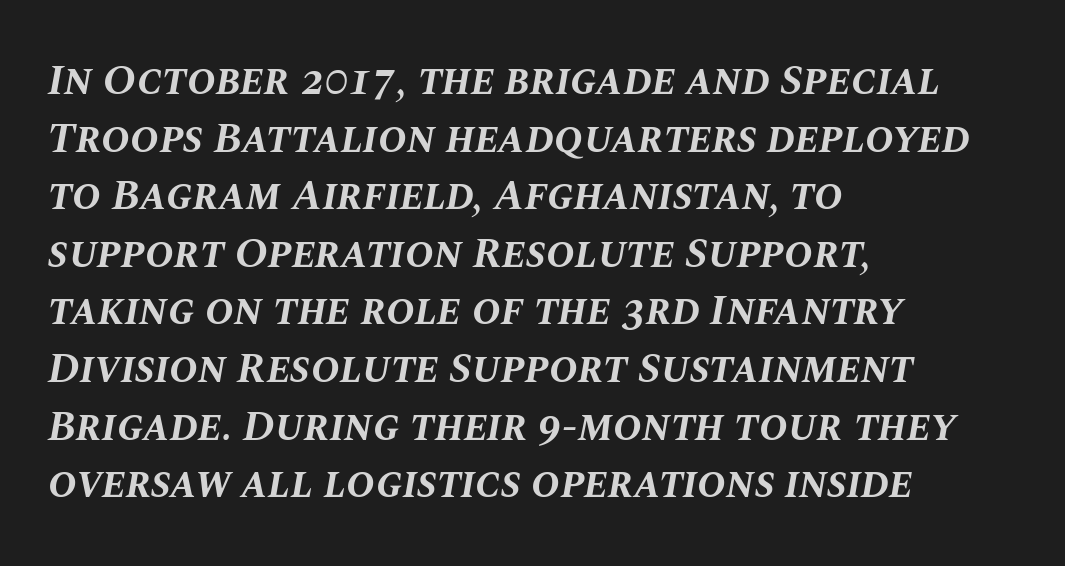
Q: Is the text bold? A: Yes.
Q: Is the text italic (slanted)? A: Yes, it leans right by about 10 degrees.
Q: Is the text underlined? A: No.
Q: How is the paragraph aligned? A: Left-aligned.
Q: Is the spacing between letters normal or unusually wide? A: Normal.
Q: Is the spacing between lines tight, normal or loose? A: Normal.
Q: Width (condensed, normal, or wide)? A: Normal.
Q: Stroke contrast? A: Medium.
Q: x-height? A: Large.
Q: Monospaced? A: No.
